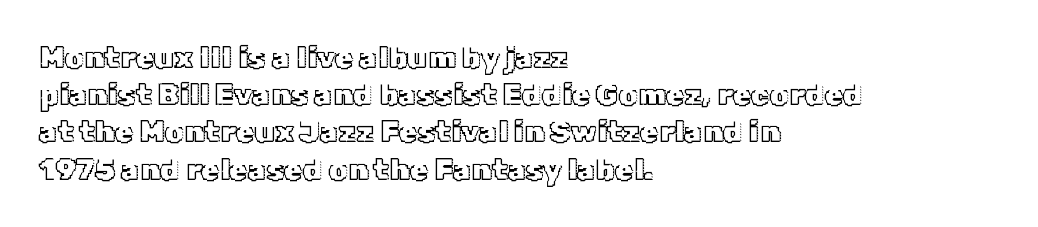
Anything drawn beneath the words? Only blank space. The lettering stays uniformly vertical, giving the passage a roman look. Is this a fixed-width face? No — the glyphs have proportional, varying widths. Line starts are locked; line ends wander.
